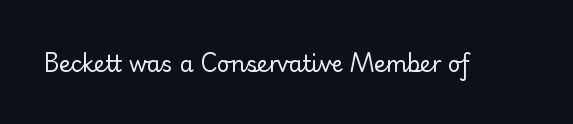
The space directly below the letters is spotless. Quick note: not italic, upright. The line texture is even and compact thanks to regular tracking. These glyphs show unthickened strokes, regular width or finer.
